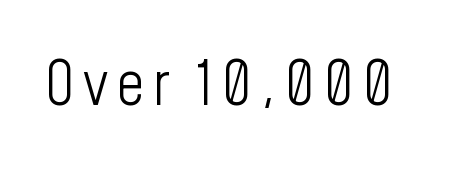
{"serif": "no", "italic": "no", "bold": "no", "weight": "light", "width": "condensed", "stroke_contrast": "low", "x_height": "medium", "monospaced": "no", "underline": "no", "glyph_px": 61}
